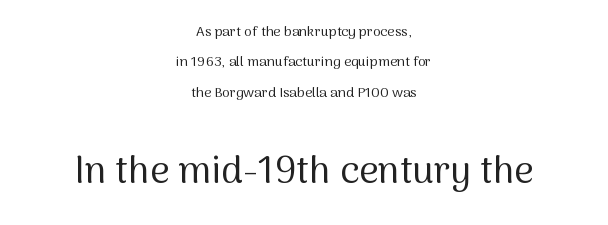
The lines are spread far apart with generous leading. The setting favours the middle, as headings and verse often do. The passage shown is typed in a proportional face where columns would drift. Tall strokes in this sample are plumb rather than angled. Default kerning and tracking; the words read as compact shapes. Whoever set this made the second block the dominant, larger element.
